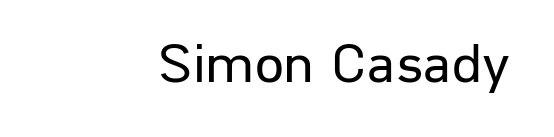
The words here are not underlined. Observe the ordinary spacing: letters are neighbours, not strangers. To sum up the face: it is a sans, with no serifs. This is the regular roman posture of the typeface. Think of a printed novel: that variable character pitch is what you see here.
